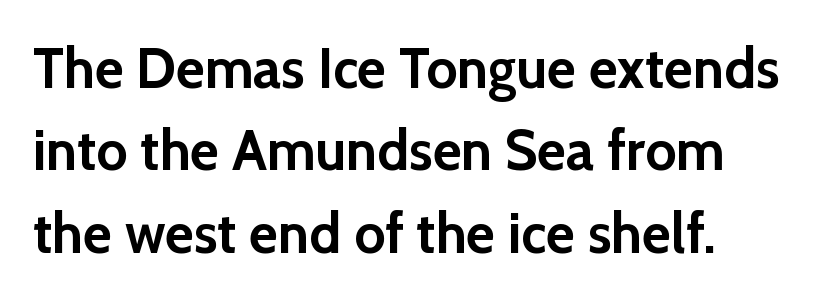
Q: Is the text bold? A: Yes.
Q: Is the text italic (slanted)? A: No, it is upright.
Q: Is the typeface a serif or a sans-serif typeface? A: Sans-serif.
Q: Is the text underlined? A: No.
Q: How is the paragraph aligned? A: Left-aligned.
Q: Is the spacing between letters normal or unusually wide? A: Normal.
Q: Is the spacing between lines tight, normal or loose? A: Normal.
Q: Width (condensed, normal, or wide)? A: Normal.
Q: x-height? A: Medium.
Q: Monospaced? A: No.
